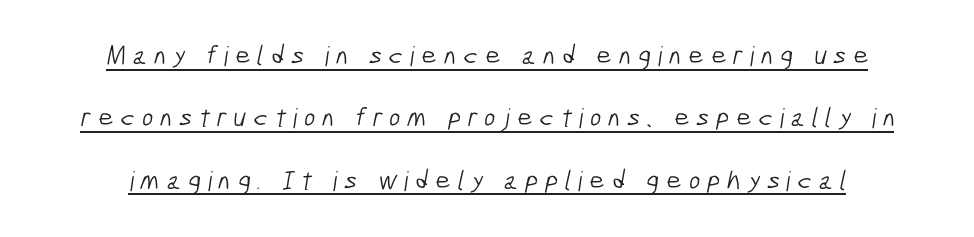
{"bold": "no", "underline": "yes", "line_spacing": "loose", "line_spacing_ratio": 2.31, "letter_spacing": "wide", "letter_spacing_em": 0.25, "glyph_px": 27}
